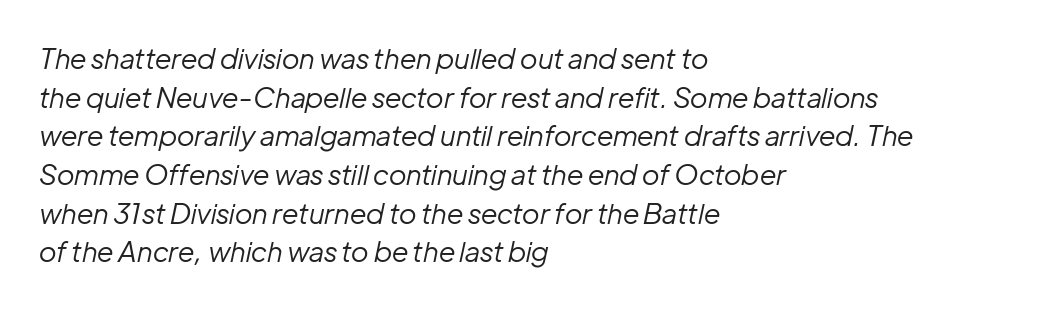
Weight class: somewhere from thin through regular. The passage shown stacks its lines at a standard gap. Slanted lettering throughout. Descenders are the only things crossing below the line. Each word holds together tightly as a unit, with standard inter-letter gaps. Think of a printed novel: that variable character pitch is what you see here.
